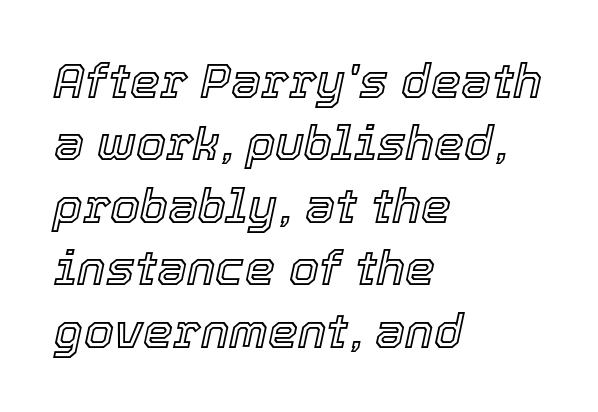
Successive baselines arrive at the customary interval. Characters follow at the spacing the type designer built in. Designer's note — italics engaged. Is the block centered? No — it sits flush against the left margin.
